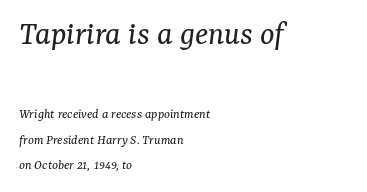
The image shows 34 px regular-weight serif type, italic (leaning right); set left-aligned, line spacing 1.8x, normal letter spacing, not underlined; the first (top) block is 2.43x larger; medium stroke contrast and a medium x-height.
